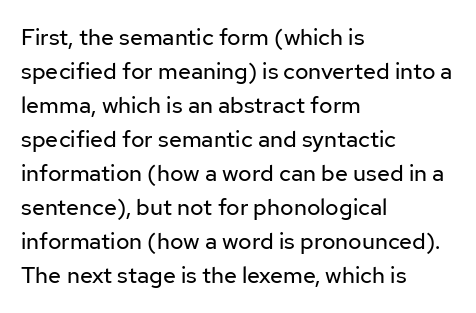
The type sits square on the baseline with zero lean. Stem width sits at or under what a default text font uses. Horizontally, the lines are justified to the leading edge only. This sample keeps an unexceptional amount of space between lines. The space beneath each line is pristine and unruled. There is no visible air inserted between adjacent glyphs.
